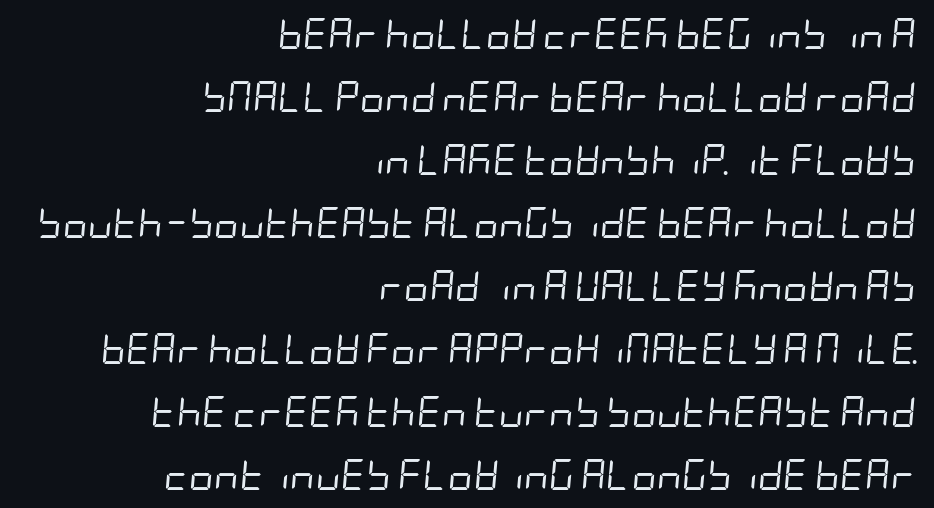
The image shows 31 px regular-weight, condensed type, italic (leaning right); set right-aligned, loose line spacing (2.03x), normal letter spacing, not underlined; low stroke contrast and a large x-height.
